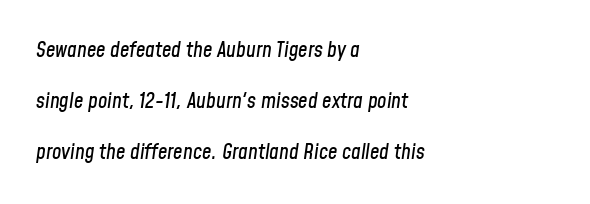
{"italic": "yes", "lean": "right", "slant_degrees": 8, "underline": "no", "align": "left", "line_spacing": "loose", "line_spacing_ratio": 2.42, "letter_spacing": "normal", "letter_spacing_em": 0.0, "glyph_px": 21}
